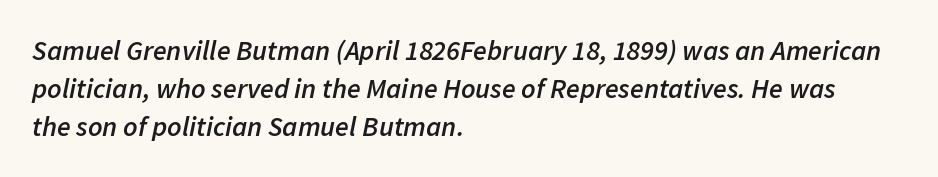
{"italic": "yes", "lean": "right", "slant_degrees": 11, "bold": "semi", "weight": "semibold", "width": "normal", "stroke_contrast": "low", "x_height": "medium", "monospaced": "no", "underline": "no", "align": "left", "line_spacing": "normal", "line_spacing_ratio": 1.36, "letter_spacing": "normal", "letter_spacing_em": 0.0, "glyph_px": 28}
